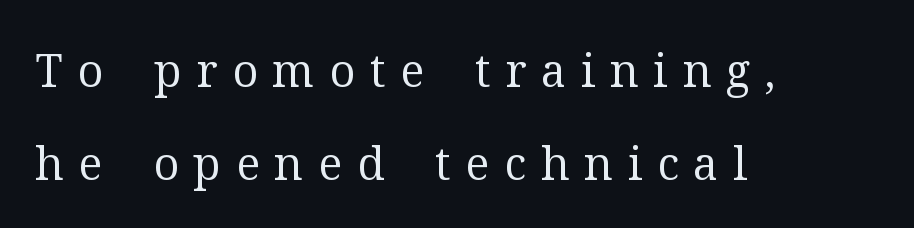
{"serif": "yes", "italic": "no", "bold": "no", "weight": "regular", "width": "normal", "stroke_contrast": "medium", "x_height": "medium", "monospaced": "no", "underline": "no", "align": "left", "line_spacing": "loose", "line_spacing_ratio": 2.06, "letter_spacing": "wide", "letter_spacing_em": 0.33, "glyph_px": 45}
